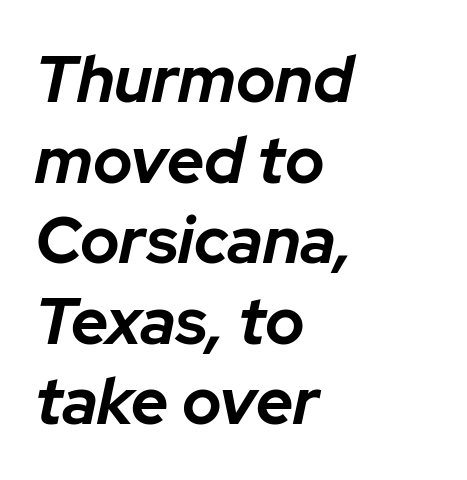
Yep, that's italic — everything's leaning. Does extra space separate the letters? No, they use regular spacing. Spacing verdict: proportional, widths tailored to each character. Horizontally, the lines are justified to the leading edge only.
